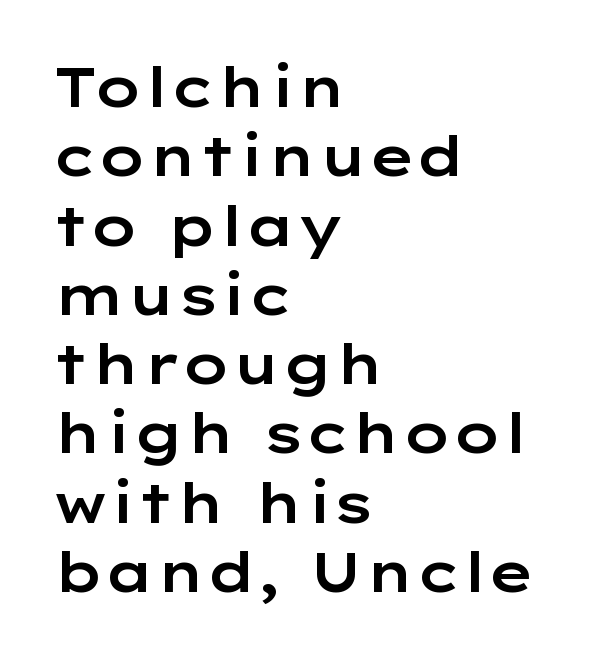
Q: Is the text italic (slanted)? A: No, it is upright.
Q: Is the typeface a serif or a sans-serif typeface? A: Sans-serif.
Q: Is the text underlined? A: No.
Q: How is the paragraph aligned? A: Left-aligned.
Q: Is the spacing between letters normal or unusually wide? A: Normal.
Q: Is the spacing between lines tight, normal or loose? A: Normal.
Q: Width (condensed, normal, or wide)? A: Wide.
Q: Stroke contrast? A: Low.
Q: x-height? A: Medium.
Q: Monospaced? A: No.
